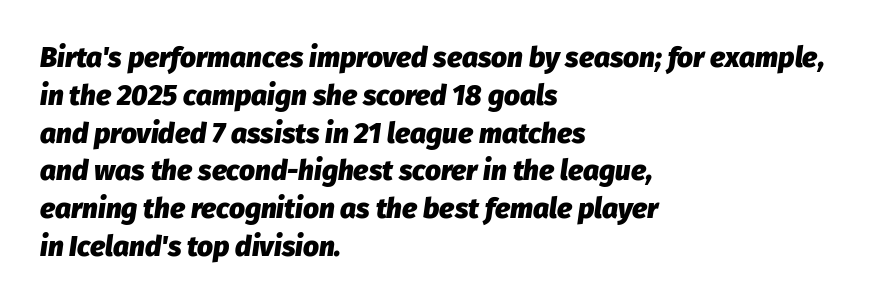
A typesetter would mark this as italic. The letters advance in unequal steps, a hallmark of proportional type. Caption: bold face, heavy strokes. How are the letters spaced? Ordinarily, with no added tracking. Every row of glyphs begins at an identical x-position on the left. Leading matches the norm, producing a regular column.
